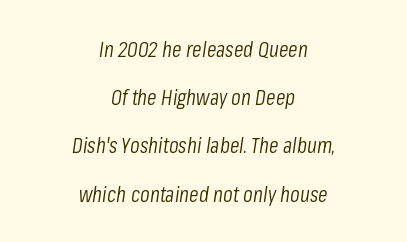
The image shows 22 px text type, italic (leaning right); set centered, loose line spacing (2.19x), normal letter spacing, not underlined.
